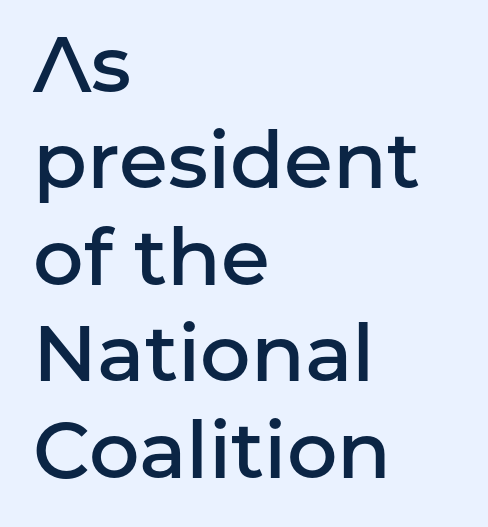
Is this a sans? Yes — the strokes have no serifs. The gaps between neighbouring characters are ordinary and unremarkable. Look at the stroke-to-counter ratio: somewhat heavy, a semibold. Glance below the letters and you will spot only blank space. The face used here is proportionally spaced, like ordinary book or web type.
